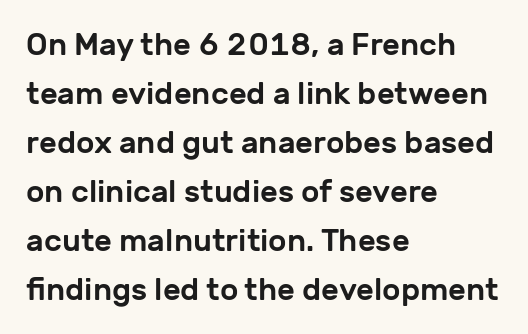
In CSS terms this would be text-align: left. The block of text has a typical density, with ordinary space between rows. No feet cap the strokes, marking this as sans-serif type. Varying glyph widths throughout — classic text-font behaviour. Underlining? Definitely not there. The type is set solid horizontally, with unmodified tracking.
